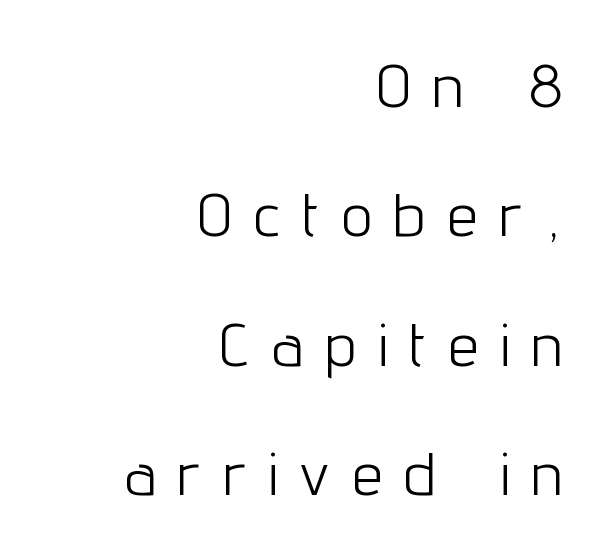
The image shows 61 px light, condensed sans-serif type, upright; set right-aligned, loose line spacing (2.12x), unusually wide letter spacing (+0.38 em), not underlined; low stroke contrast and a medium x-height.
